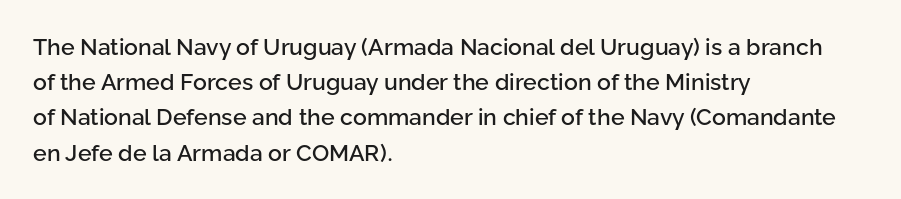
Q: Is the text italic (slanted)? A: No, it is upright.
Q: Is the text underlined? A: No.
Q: How is the paragraph aligned? A: Left-aligned.
Q: Is the spacing between letters normal or unusually wide? A: Normal.
Q: Is the spacing between lines tight, normal or loose? A: Normal.
